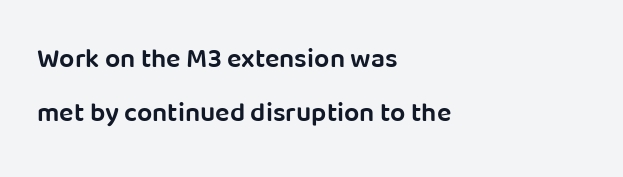
The image shows 27 px text type, upright; set left-aligned, loose line spacing (2.01x), normal letter spacing, not underlined.
